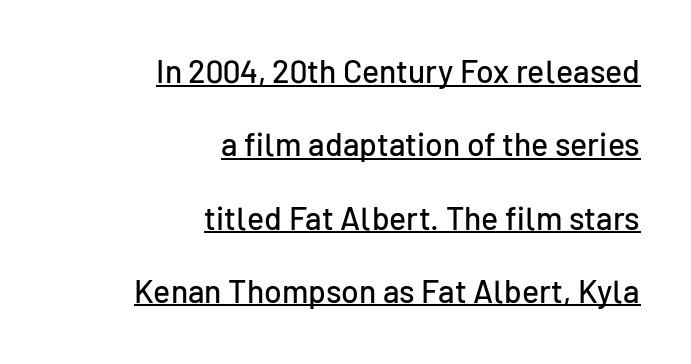
Q: Is the text italic (slanted)? A: No, it is upright.
Q: Is the typeface a serif or a sans-serif typeface? A: Sans-serif.
Q: Is the text underlined? A: Yes.
Q: How is the paragraph aligned? A: Right-aligned.
Q: Is the spacing between letters normal or unusually wide? A: Normal.
Q: Is the spacing between lines tight, normal or loose? A: Loose.
Q: Width (condensed, normal, or wide)? A: Normal.
Q: Stroke contrast? A: Low.
Q: x-height? A: Medium.
Q: Monospaced? A: No.
